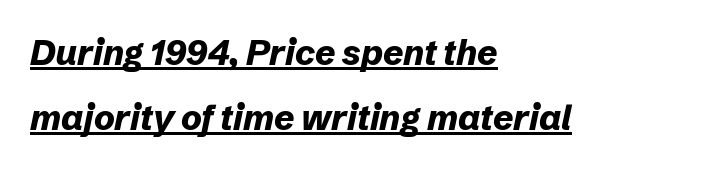
{"italic": "yes", "lean": "right", "slant_degrees": 12, "bold": "yes", "weight": "bold", "width": "normal", "stroke_contrast": "low", "x_height": "medium", "monospaced": "no", "underline": "yes", "align": "left", "line_spacing_ratio": 1.87, "letter_spacing": "normal", "letter_spacing_em": 0.0, "glyph_px": 35}
